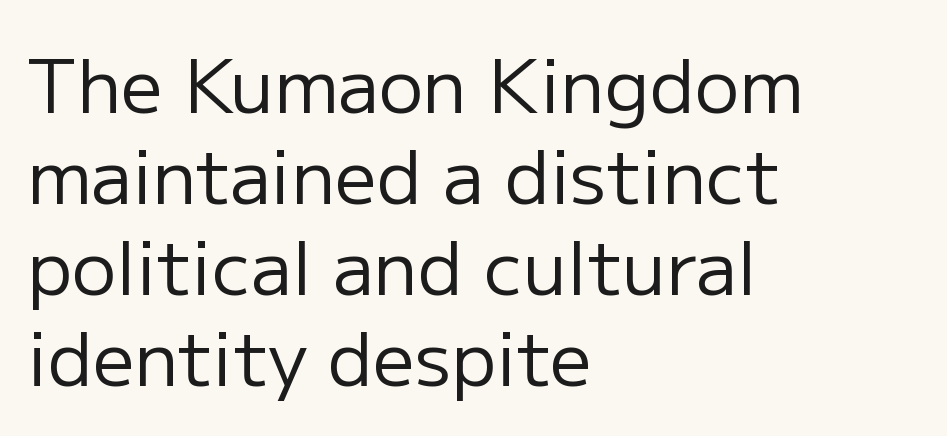
Q: Is the text bold? A: No.
Q: Is the text italic (slanted)? A: No, it is upright.
Q: Is the typeface a serif or a sans-serif typeface? A: Sans-serif.
Q: Is the text underlined? A: No.
Q: How is the paragraph aligned? A: Left-aligned.
Q: Is the spacing between letters normal or unusually wide? A: Normal.
Q: Width (condensed, normal, or wide)? A: Normal.
Q: Stroke contrast? A: Low.
Q: x-height? A: Medium.
Q: Monospaced? A: No.
